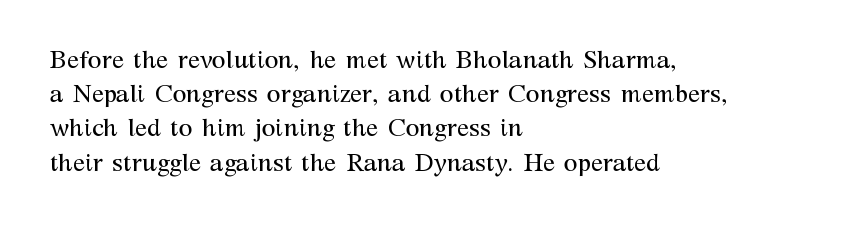
Q: Is the text bold? A: No.
Q: Is the text italic (slanted)? A: No, it is upright.
Q: Is the text underlined? A: No.
Q: How is the paragraph aligned? A: Left-aligned.
Q: Is the spacing between letters normal or unusually wide? A: Normal.
Q: Is the spacing between lines tight, normal or loose? A: Normal.
